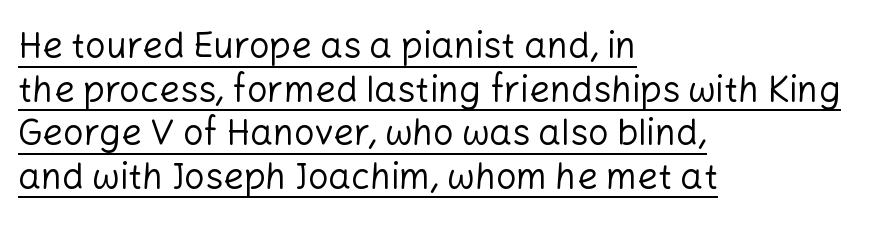
{"serif": "no", "italic": "no", "bold": "no", "weight": "regular", "width": "normal", "stroke_contrast": "low", "x_height": "medium", "monospaced": "no", "underline": "yes", "align": "left", "line_spacing_ratio": 1.21, "letter_spacing": "normal", "letter_spacing_em": 0.0, "glyph_px": 36}
